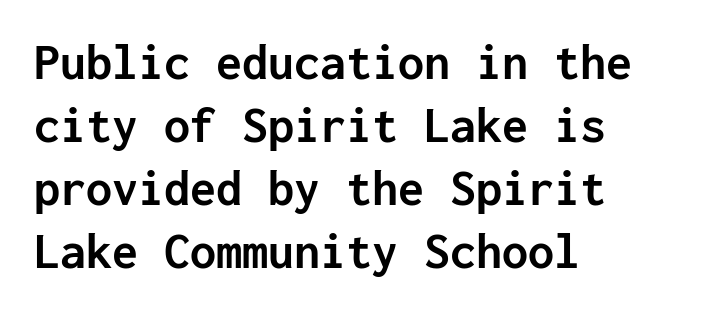
The rendering uses typewriter-style spacing with identical character cells. Heavy-handed strokes throughout: this text is bold. Typeset ragged right — the left edge is the straight one. Just letters on the line, the space beneath them empty. Characters follow at the spacing the type designer built in.
